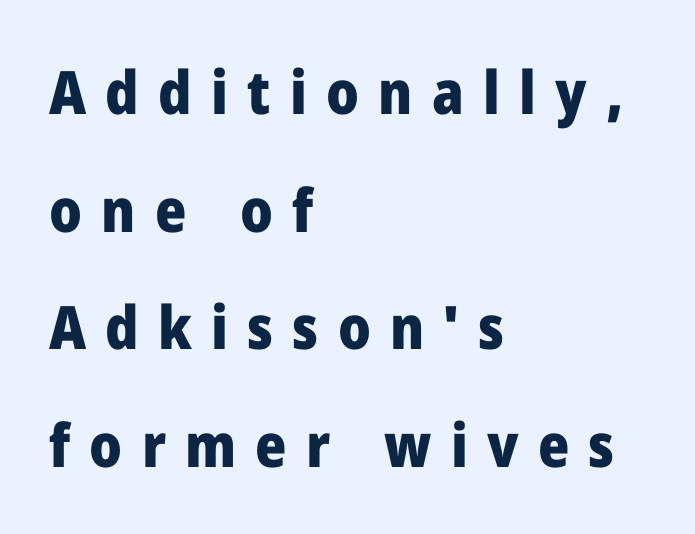
Q: Is the text bold? A: Yes.
Q: Is the text italic (slanted)? A: No, it is upright.
Q: Is the typeface a serif or a sans-serif typeface? A: Sans-serif.
Q: Is the text underlined? A: No.
Q: How is the paragraph aligned? A: Left-aligned.
Q: Is the spacing between letters normal or unusually wide? A: Unusually wide.
Q: Is the spacing between lines tight, normal or loose? A: Loose.
Q: Width (condensed, normal, or wide)? A: Normal.
Q: Stroke contrast? A: Low.
Q: x-height? A: Medium.
Q: Monospaced? A: No.
